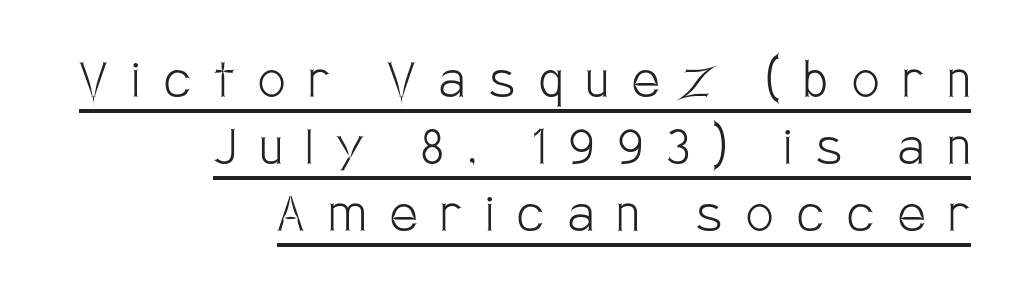
Vertical strokes here are truly vertical. Character widths vary here, with narrow letters taking less room than wide ones. Horizontal alignment here is rightward, an uncommon choice for prose. Glyph-to-glyph distance is far greater than everyday printed text. If you measured baseline to baseline, you'd find a short distance. In designer terms, the underline attribute is active on this setting.
